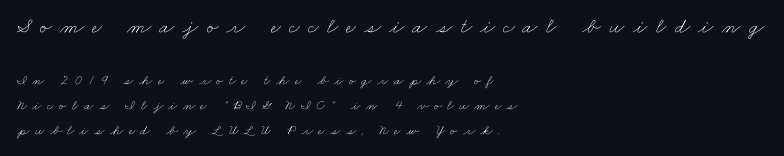
The image shows 22 px text type; set left-aligned, line spacing 1.78x, unusually wide letter spacing (+0.37 em), not underlined; the first (top) block is 1.57x larger.
